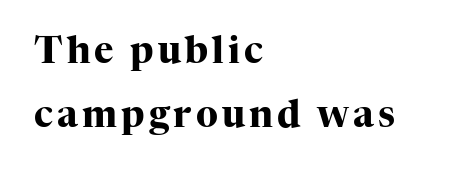
The image shows 37 px heavy serif type, upright; set left-aligned, line spacing 1.72x, not underlined; high stroke contrast and a medium x-height.
